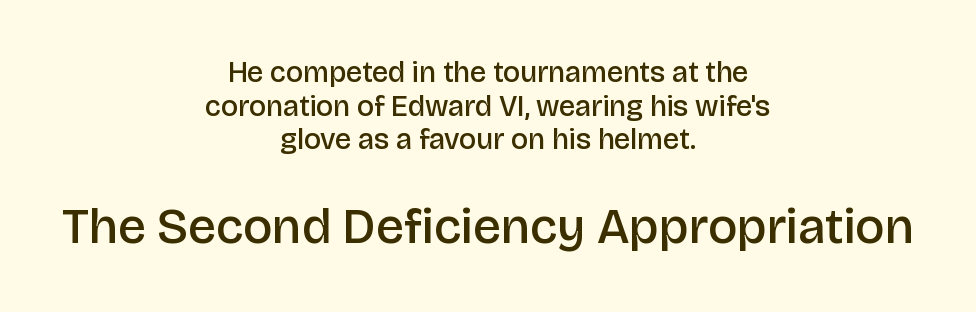
Q: Is the text bold? A: Semi-bold.
Q: Is the text italic (slanted)? A: No, it is upright.
Q: Is the typeface a serif or a sans-serif typeface? A: Sans-serif.
Q: Is the text underlined? A: No.
Q: How is the paragraph aligned? A: Centered.
Q: Is the spacing between letters normal or unusually wide? A: Normal.
Q: Which block of text is set in a larger size, the first (top) or the second (bottom)? A: The second (bottom) one.
Q: Width (condensed, normal, or wide)? A: Normal.
Q: Stroke contrast? A: Low.
Q: x-height? A: Large.
Q: Monospaced? A: No.
